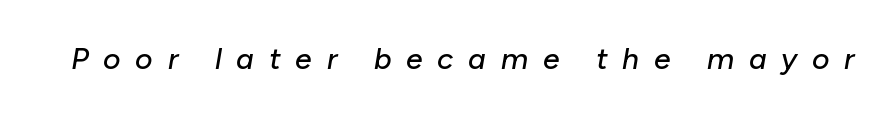
When letters slant like this, we call the style italic. There is plenty of visible air inserted between adjacent glyphs. The string is rendered with underlining switched off. Each letter keeps its own natural width here, so spacing adapts to shape.
